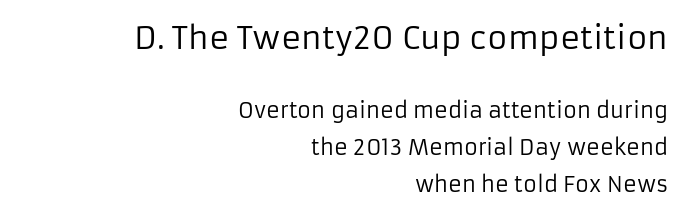
{"serif": "no", "italic": "no", "bold": "no", "weight": "regular", "width": "normal", "stroke_contrast": "low", "x_height": "medium", "monospaced": "no", "underline": "no", "align": "right", "line_spacing_ratio": 1.75, "letter_spacing": "normal", "letter_spacing_em": 0.0, "larger_block": "first", "size_ratio": 1.48, "glyph_px": 31}
